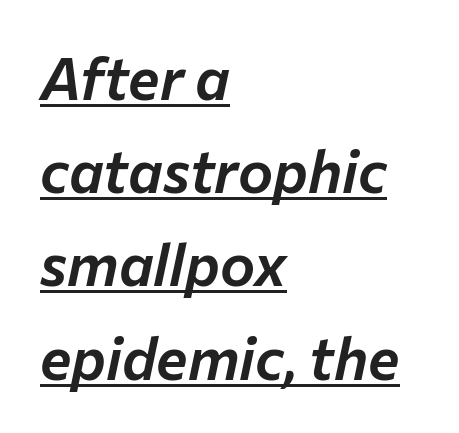
The passage shown leans; its letterforms are oblique. Leading matches the norm, producing a regular column. Layout note: lines flush left. The horizontal fit of the characters is conventional and even. You could not count columns in this text — the font is proportionally spaced.
